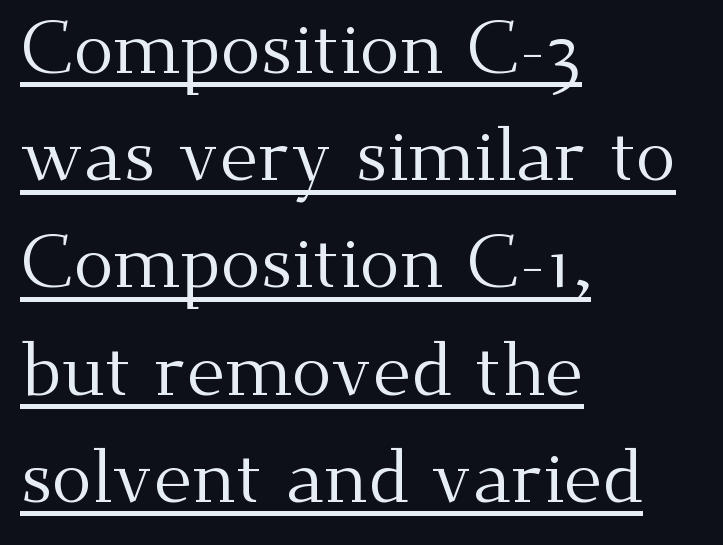
Q: Is the text bold? A: No.
Q: Is the text italic (slanted)? A: No, it is upright.
Q: Is the typeface a serif or a sans-serif typeface? A: Serif.
Q: Is the text underlined? A: Yes.
Q: How is the paragraph aligned? A: Left-aligned.
Q: Is the spacing between letters normal or unusually wide? A: Normal.
Q: Is the spacing between lines tight, normal or loose? A: Normal.
Q: Width (condensed, normal, or wide)? A: Normal.
Q: Stroke contrast? A: Medium.
Q: x-height? A: Small.
Q: Monospaced? A: No.
